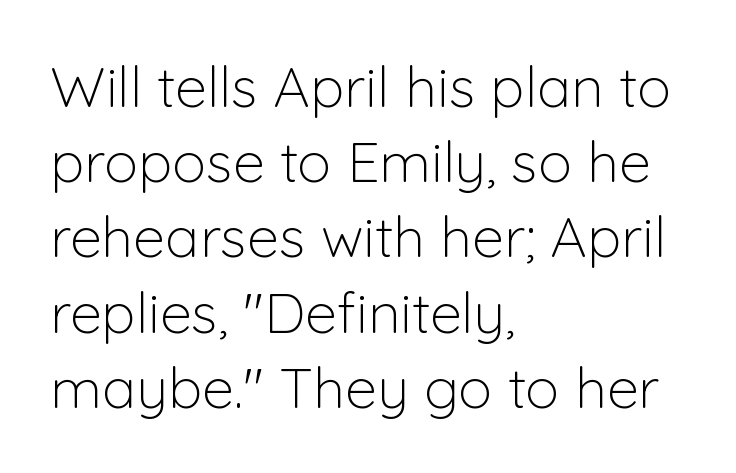
{"serif": "no", "italic": "no", "bold": "no", "weight": "light", "width": "normal", "stroke_contrast": "low", "x_height": "medium", "monospaced": "no", "underline": "no", "align": "left", "line_spacing": "normal", "line_spacing_ratio": 1.32, "letter_spacing": "normal", "letter_spacing_em": 0.0, "glyph_px": 57}
